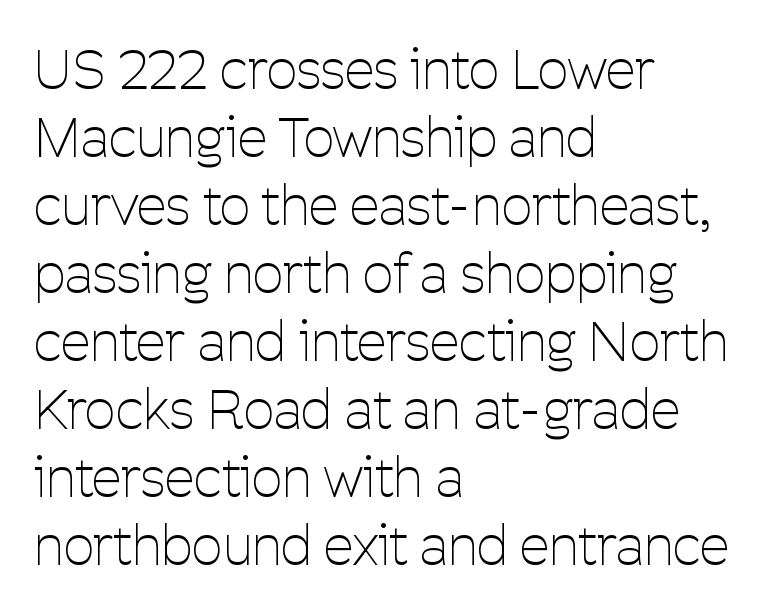
Q: Is the text bold? A: No.
Q: Is the text italic (slanted)? A: No, it is upright.
Q: Is the typeface a serif or a sans-serif typeface? A: Sans-serif.
Q: Is the text underlined? A: No.
Q: How is the paragraph aligned? A: Left-aligned.
Q: Is the spacing between letters normal or unusually wide? A: Normal.
Q: Is the spacing between lines tight, normal or loose? A: Normal.
Q: Width (condensed, normal, or wide)? A: Condensed.
Q: Stroke contrast? A: Low.
Q: x-height? A: Medium.
Q: Monospaced? A: No.
